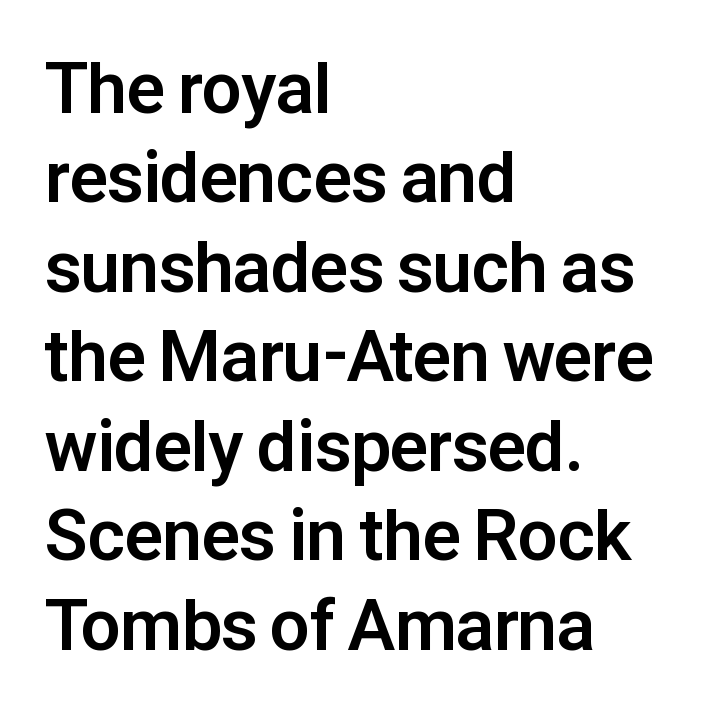
Q: Is the text bold? A: Yes.
Q: Is the text italic (slanted)? A: No, it is upright.
Q: Is the typeface a serif or a sans-serif typeface? A: Sans-serif.
Q: Is the text underlined? A: No.
Q: How is the paragraph aligned? A: Left-aligned.
Q: Is the spacing between letters normal or unusually wide? A: Normal.
Q: Is the spacing between lines tight, normal or loose? A: Normal.
Q: Width (condensed, normal, or wide)? A: Normal.
Q: Stroke contrast? A: Low.
Q: x-height? A: Medium.
Q: Monospaced? A: No.
